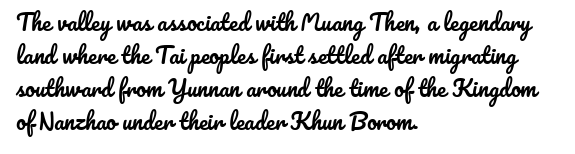
{"underline": "no", "align": "left", "line_spacing": "normal", "line_spacing_ratio": 1.5, "letter_spacing": "normal", "letter_spacing_em": 0.0, "glyph_px": 22}
